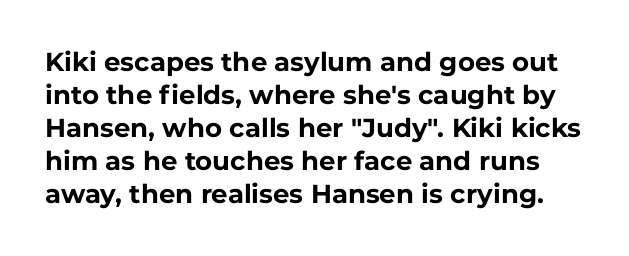
{"italic": "no", "bold": "yes", "underline": "no", "line_spacing": "normal", "line_spacing_ratio": 1.27, "letter_spacing": "normal", "letter_spacing_em": 0.0, "glyph_px": 26}
